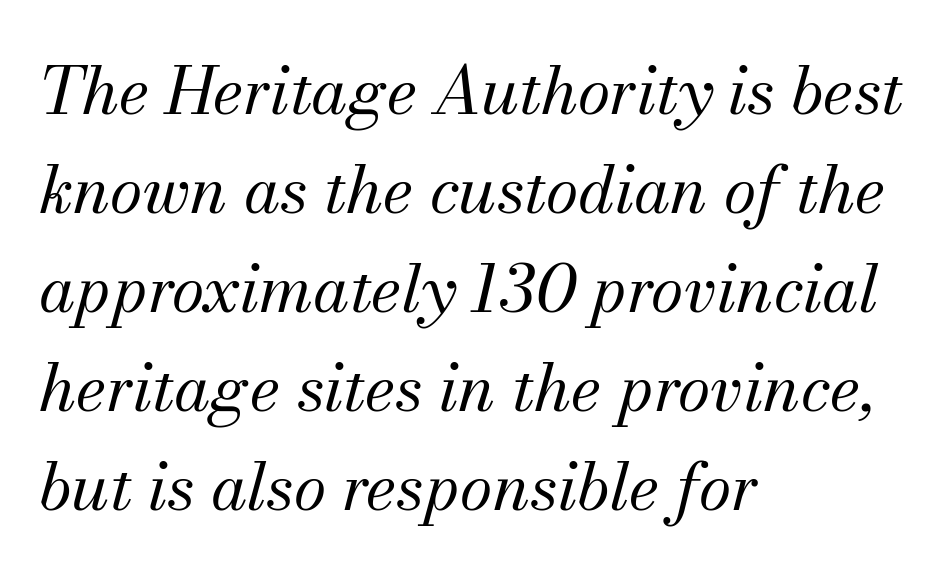
{"serif": "yes", "italic": "yes", "lean": "right", "slant_degrees": 13, "bold": "no", "weight": "regular", "width": "normal", "stroke_contrast": "medium", "x_height": "small", "monospaced": "no", "underline": "no", "align": "left", "line_spacing": "normal", "line_spacing_ratio": 1.5, "letter_spacing": "normal", "letter_spacing_em": 0.0, "glyph_px": 66}
